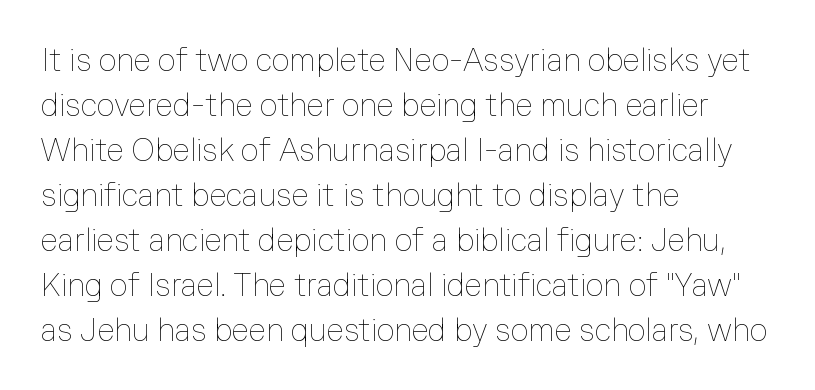
Q: Is the text bold? A: No.
Q: Is the text italic (slanted)? A: No, it is upright.
Q: Is the text underlined? A: No.
Q: How is the paragraph aligned? A: Left-aligned.
Q: Is the spacing between letters normal or unusually wide? A: Normal.
Q: Is the spacing between lines tight, normal or loose? A: Normal.
Q: Width (condensed, normal, or wide)? A: Normal.
Q: Stroke contrast? A: Low.
Q: x-height? A: Medium.
Q: Monospaced? A: No.
